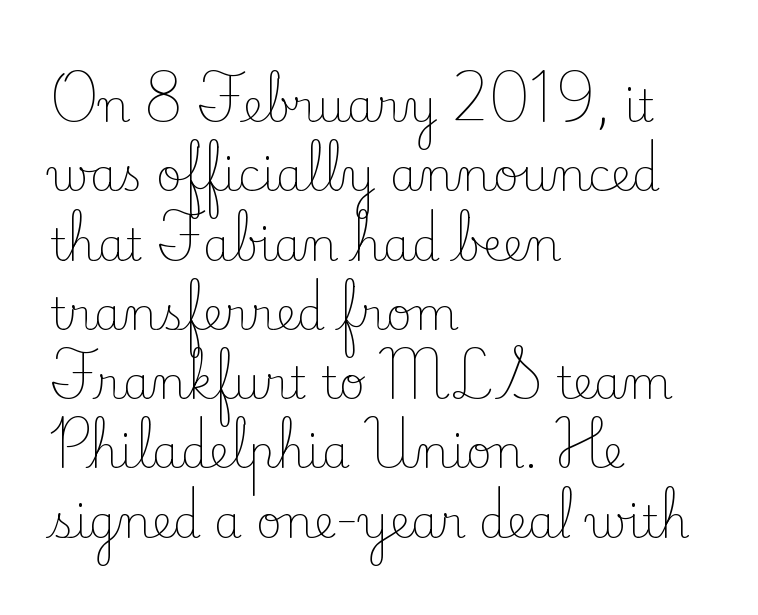
Is the block centered? No — it sits flush against the left margin. Looks like regular typesetting: each glyph gets only the width it needs. The line-height multiplier appears to be the usual default. Ink coverage per letter is moderate at most. You can tell it's not italic because the verticals are truly vertical.
